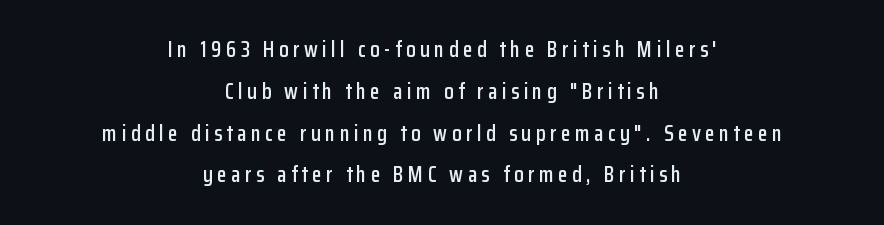
The image shows 22 px text type, upright; set centered, loose line spacing (1.9x), unusually wide letter spacing (+0.2 em), not underlined.
